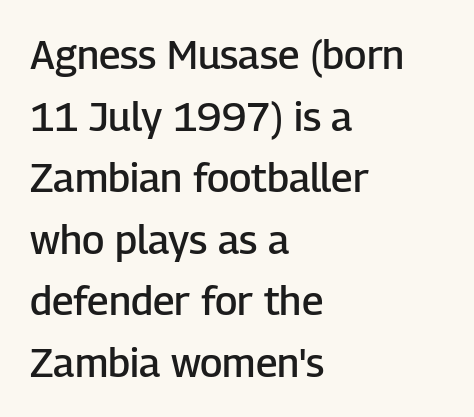
Q: Is the text bold? A: Semi-bold.
Q: Is the text italic (slanted)? A: No, it is upright.
Q: Is the typeface a serif or a sans-serif typeface? A: Sans-serif.
Q: Is the text underlined? A: No.
Q: How is the paragraph aligned? A: Left-aligned.
Q: Is the spacing between letters normal or unusually wide? A: Normal.
Q: Is the spacing between lines tight, normal or loose? A: Normal.
Q: Width (condensed, normal, or wide)? A: Normal.
Q: Stroke contrast? A: Low.
Q: x-height? A: Medium.
Q: Monospaced? A: No.
